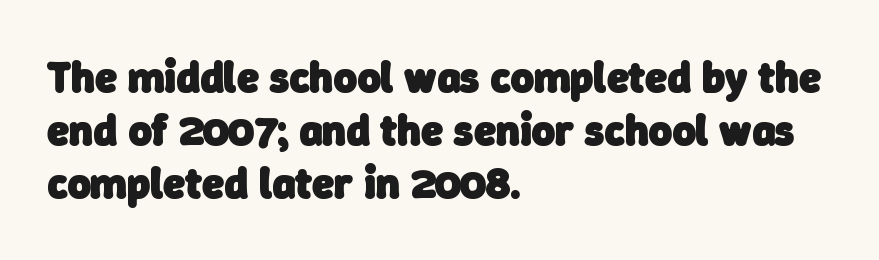
The image shows 44 px heavy sans-serif type; set left-aligned, line spacing 1.21x, normal letter spacing, not underlined; low stroke contrast and a medium x-height.
